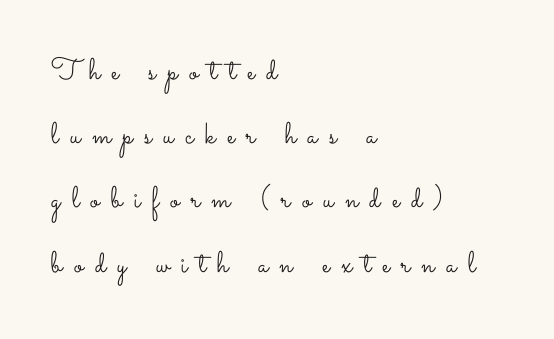
The image shows 30 px light, wide type; set left-aligned, loose line spacing (2.14x), unusually wide letter spacing (+0.38 em), not underlined; low stroke contrast and a small x-height.
